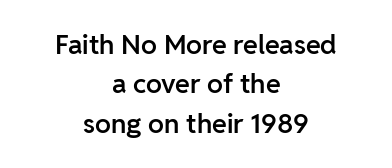
Any mark beneath the type? The region is blank. Characters remain perfectly vertical along every line. Every row of glyphs is offset so its center matches the block's center. Tracking value appears to be zero — textbook default spacing.
